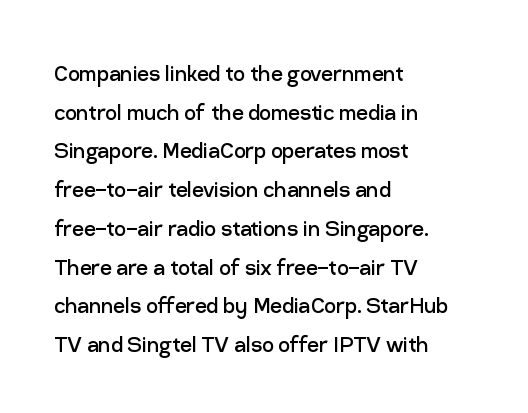
The image shows 26 px text type, upright; set left-aligned, normal line spacing (1.49x), normal letter spacing, not underlined.
